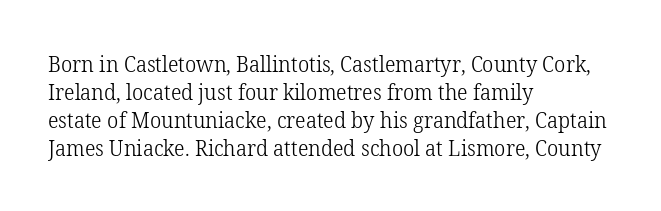
Q: Is the text bold? A: No.
Q: Is the text italic (slanted)? A: No, it is upright.
Q: Is the text underlined? A: No.
Q: How is the paragraph aligned? A: Left-aligned.
Q: Is the spacing between letters normal or unusually wide? A: Normal.
Q: Is the spacing between lines tight, normal or loose? A: Normal.
